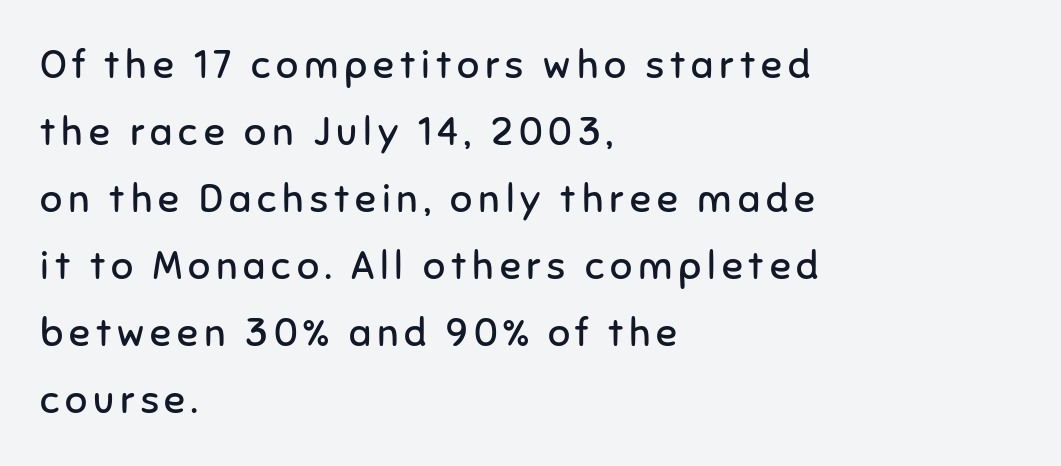
{"serif": "no", "italic": "no", "bold": "no", "weight": "regular", "width": "normal", "stroke_contrast": "low", "x_height": "medium", "monospaced": "no", "underline": "no", "align": "left", "line_spacing_ratio": 1.72, "glyph_px": 39}
